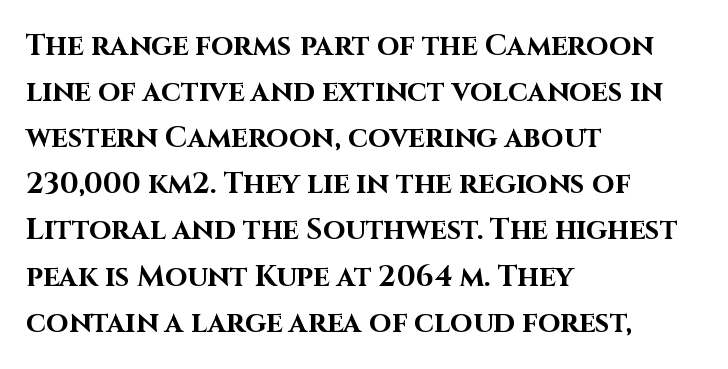
Q: Is the text bold? A: Yes.
Q: Is the text italic (slanted)? A: No, it is upright.
Q: Is the typeface a serif or a sans-serif typeface? A: Sans-serif.
Q: Is the text underlined? A: No.
Q: How is the paragraph aligned? A: Left-aligned.
Q: Is the spacing between letters normal or unusually wide? A: Normal.
Q: Is the spacing between lines tight, normal or loose? A: Normal.
Q: Width (condensed, normal, or wide)? A: Normal.
Q: Stroke contrast? A: High.
Q: x-height? A: Large.
Q: Monospaced? A: No.
